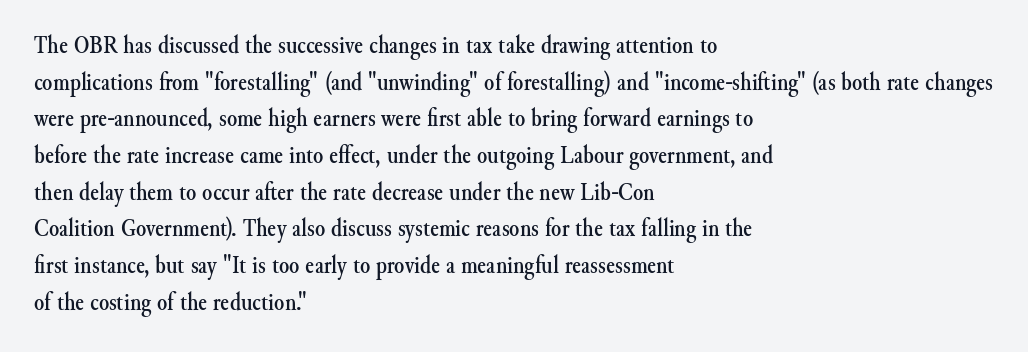
The image shows 26 px text type, upright; set left-aligned, normal line spacing (1.41x), normal letter spacing, not underlined.
